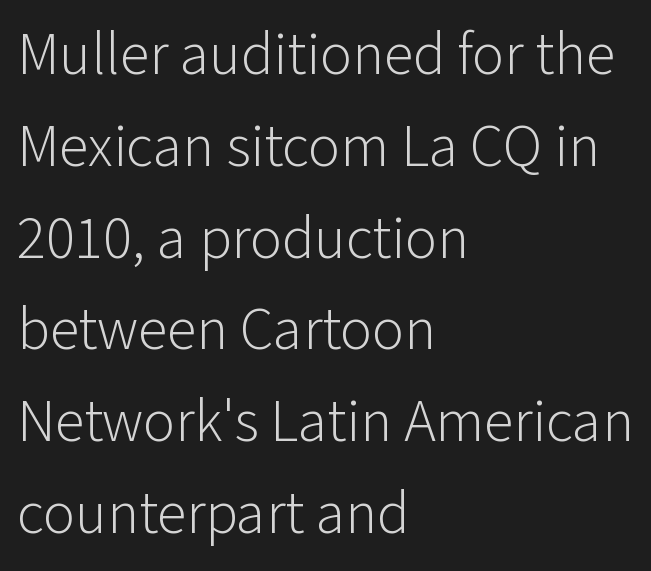
Q: Is the text bold? A: No.
Q: Is the text italic (slanted)? A: No, it is upright.
Q: Is the typeface a serif or a sans-serif typeface? A: Sans-serif.
Q: Is the text underlined? A: No.
Q: How is the paragraph aligned? A: Left-aligned.
Q: Is the spacing between letters normal or unusually wide? A: Normal.
Q: Is the spacing between lines tight, normal or loose? A: Normal.
Q: Width (condensed, normal, or wide)? A: Normal.
Q: Stroke contrast? A: Low.
Q: x-height? A: Medium.
Q: Monospaced? A: No.
